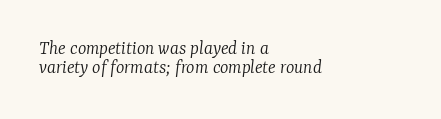
{"italic": "yes", "lean": "right", "slant_degrees": 7, "bold": "no", "underline": "no", "align": "left", "line_spacing": "tight", "line_spacing_ratio": 0.97, "letter_spacing": "normal", "letter_spacing_em": 0.0, "glyph_px": 20}
